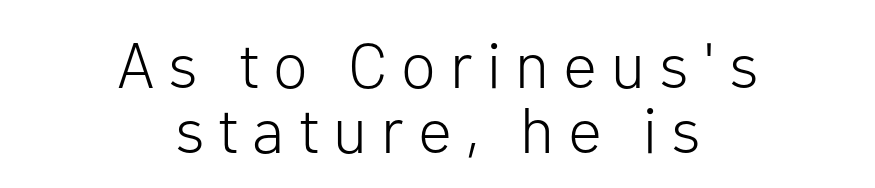
Spacing between characters has been opened up far beyond the box default. The space beneath each line is pristine and unruled. One glance says dense: line gaps are narrower than usual. The rendering uses natural spacing where letterforms have individual widths. To sum up the face: it is a sans, with no serifs. Summary of weight: not heavy and not bold.
